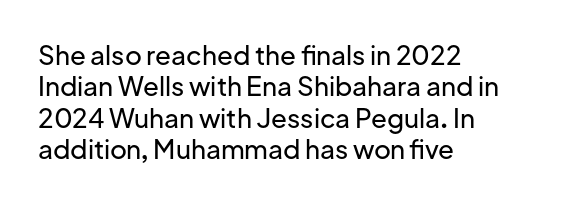
Tracking value appears to be zero — textbook default spacing. Rendered with straight, roman letterforms. Short and long lines alike share a common starting point at left. A bare baseline throughout the passage.
